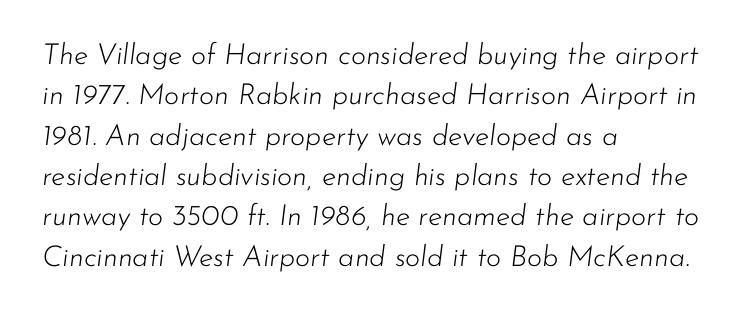
Q: Is the text bold? A: No.
Q: Is the text italic (slanted)? A: Yes, it leans right by about 7 degrees.
Q: Is the text underlined? A: No.
Q: How is the paragraph aligned? A: Left-aligned.
Q: Is the spacing between letters normal or unusually wide? A: Normal.
Q: Is the spacing between lines tight, normal or loose? A: Normal.
Q: Width (condensed, normal, or wide)? A: Normal.
Q: Stroke contrast? A: Low.
Q: x-height? A: Small.
Q: Monospaced? A: No.
